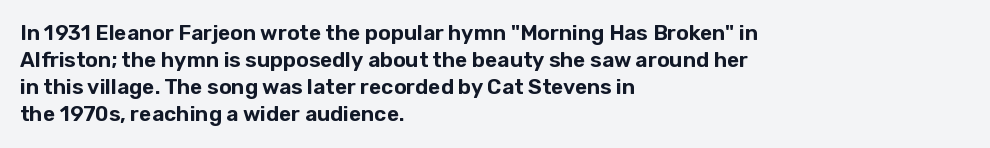
{"italic": "no", "underline": "no", "align": "left", "line_spacing": "normal", "line_spacing_ratio": 1.29, "letter_spacing": "normal", "letter_spacing_em": 0.0, "glyph_px": 21}
